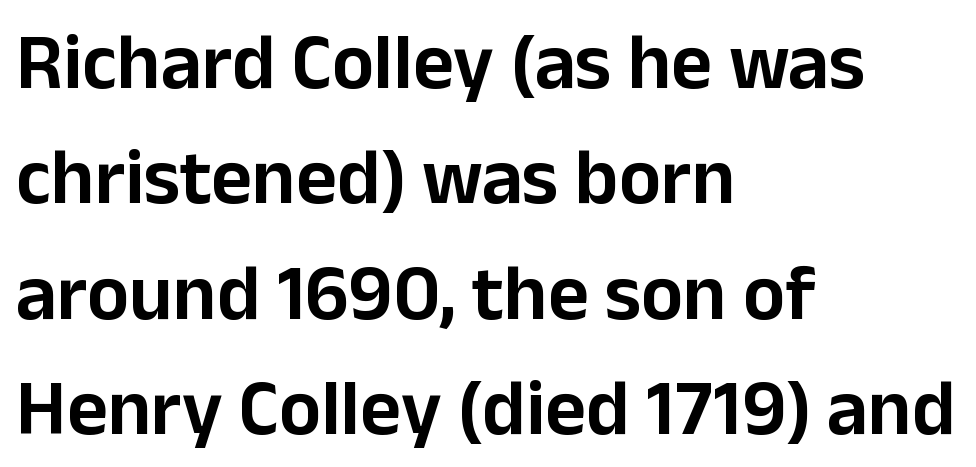
The image shows 79 px sans-serif type, upright; set left-aligned, normal line spacing (1.46x), normal letter spacing, not underlined; low stroke contrast and a medium x-height.
